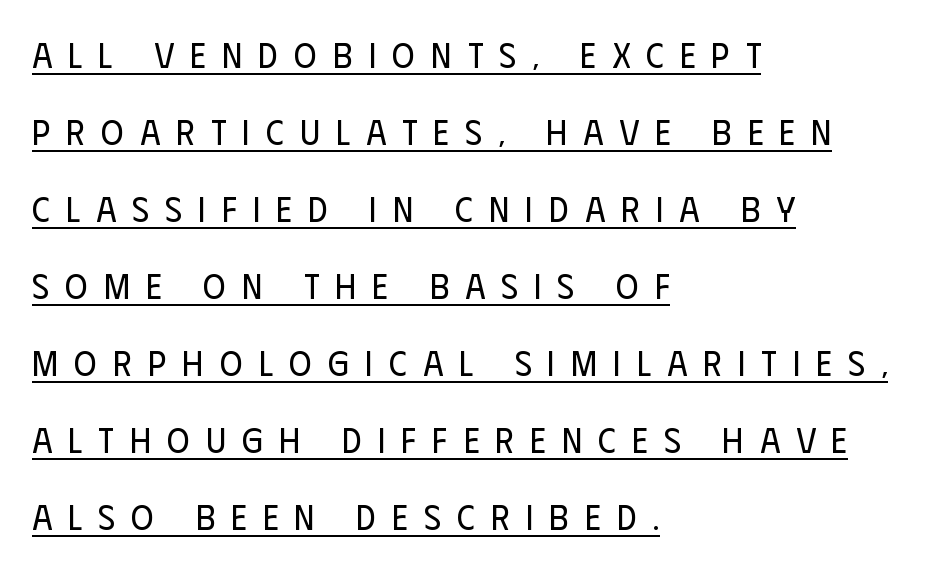
Q: Is the text bold? A: No.
Q: Is the text italic (slanted)? A: No, it is upright.
Q: Is the typeface a serif or a sans-serif typeface? A: Sans-serif.
Q: Is the text underlined? A: Yes.
Q: How is the paragraph aligned? A: Left-aligned.
Q: Is the spacing between letters normal or unusually wide? A: Unusually wide.
Q: Is the spacing between lines tight, normal or loose? A: Loose.
Q: Width (condensed, normal, or wide)? A: Condensed.
Q: Stroke contrast? A: Low.
Q: x-height? A: Large.
Q: Monospaced? A: No.
